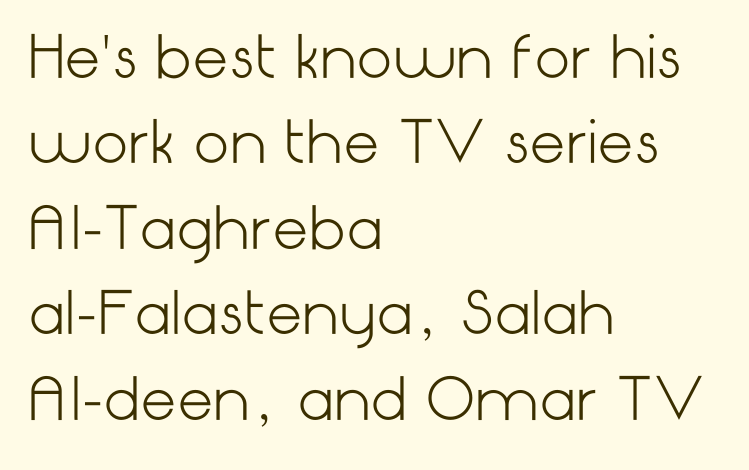
Q: Is the text bold? A: No.
Q: Is the text italic (slanted)? A: No, it is upright.
Q: Is the typeface a serif or a sans-serif typeface? A: Sans-serif.
Q: Is the text underlined? A: No.
Q: How is the paragraph aligned? A: Left-aligned.
Q: Is the spacing between letters normal or unusually wide? A: Normal.
Q: Is the spacing between lines tight, normal or loose? A: Normal.
Q: Width (condensed, normal, or wide)? A: Normal.
Q: Stroke contrast? A: Low.
Q: x-height? A: Medium.
